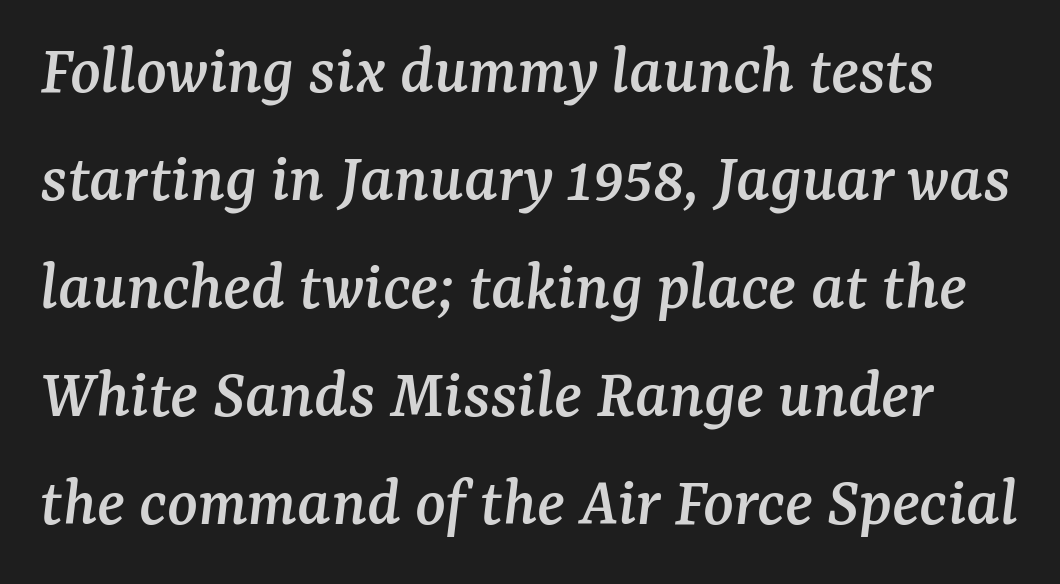
The image shows 71 px serif type, italic (leaning right); set normal line spacing (1.52x), normal letter spacing, not underlined; medium stroke contrast and a medium x-height.
